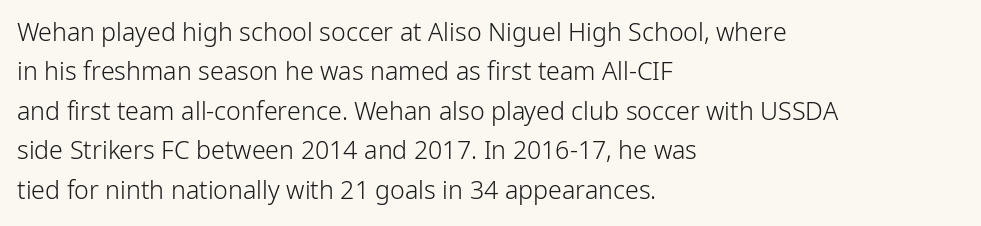
Q: Is the text bold? A: No.
Q: Is the text italic (slanted)? A: No, it is upright.
Q: Is the text underlined? A: No.
Q: How is the paragraph aligned? A: Left-aligned.
Q: Is the spacing between letters normal or unusually wide? A: Normal.
Q: Is the spacing between lines tight, normal or loose? A: Normal.
